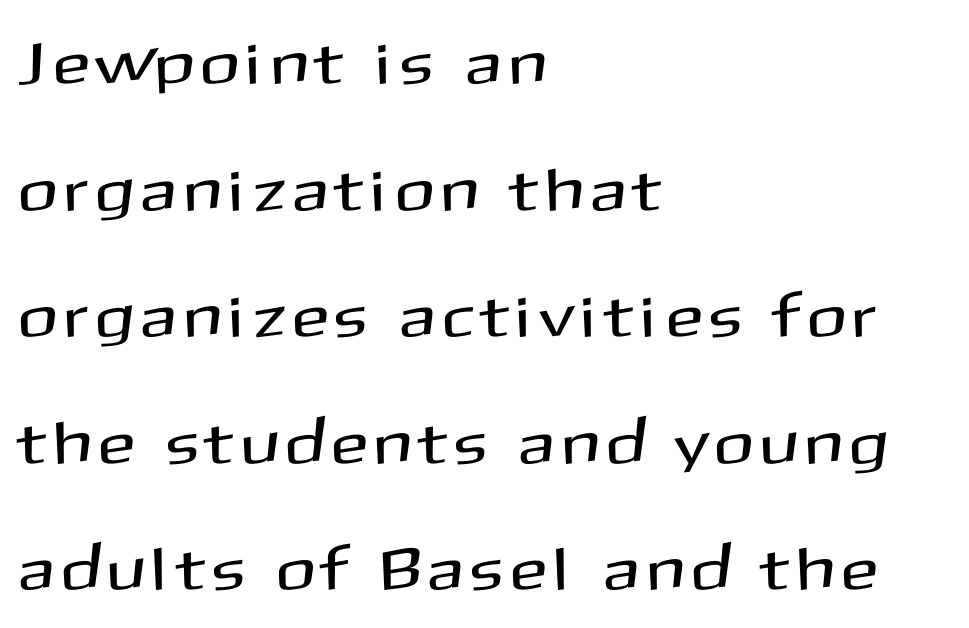
Ordinary non-slanted type is in use. The setting favours the left margin, as ordinary paragraphs usually do. A typesetter would call this proportional, since set widths differ per character. The string is rendered with underlining switched off.
